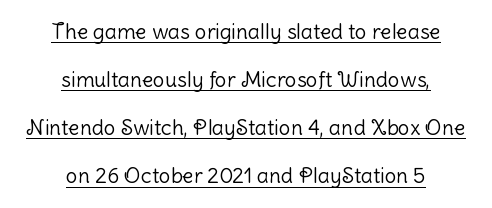
The image shows 21 px text type, upright; set centered, loose line spacing (2.29x), normal letter spacing, underlined.
